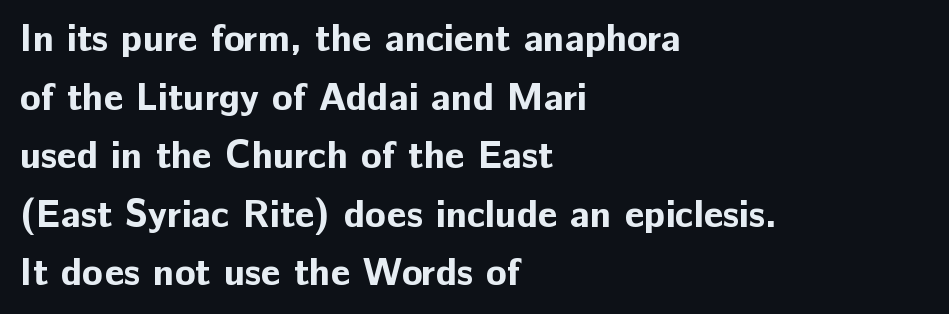
Is there much room between lines? A standard amount, neither cramped nor airy. The letterforms sit shoulder to shoulder at normal distance. The zone under the glyphs is completely vacant. When letters stand straight like this, we call the style roman or upright. Heft: maximum for text — a bold.
